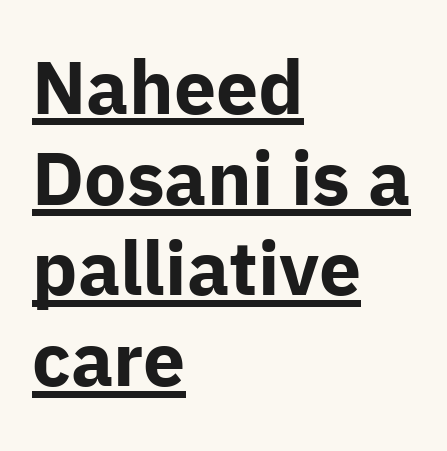
The image shows 75 px bold sans-serif type, upright; set left-aligned, line spacing 1.21x, normal letter spacing, underlined; low stroke contrast and a medium x-height.
